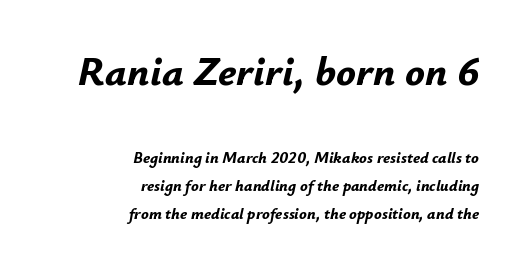
{"italic": "yes", "lean": "right", "slant_degrees": 12, "bold": "yes", "weight": "bold", "width": "normal", "stroke_contrast": "low", "x_height": "small", "monospaced": "no", "underline": "no", "align": "right", "line_spacing_ratio": 1.75, "letter_spacing": "normal", "letter_spacing_em": 0.0, "larger_block": "first", "size_ratio": 2.56, "glyph_px": 41}
